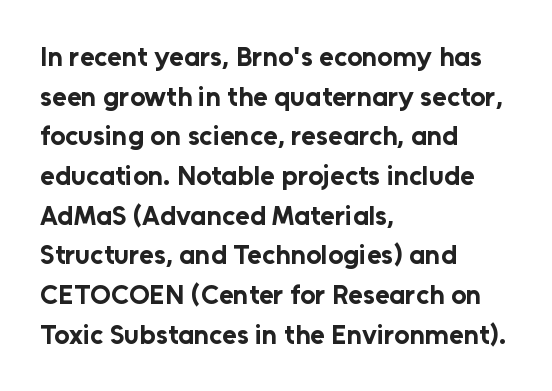
The glyphs are unaccompanied by any horizontal stroke below them. The characters look thick and weighty, a clear bold. Horizontally, the lines are justified to the leading edge only. Successive baselines arrive at the customary interval. Ordinary non-slanted type is in use.
